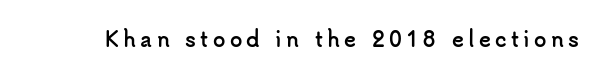
Q: Is the text bold? A: Yes.
Q: Is the text italic (slanted)? A: No, it is upright.
Q: Is the text underlined? A: No.
Q: Is the spacing between letters normal or unusually wide? A: Unusually wide.
